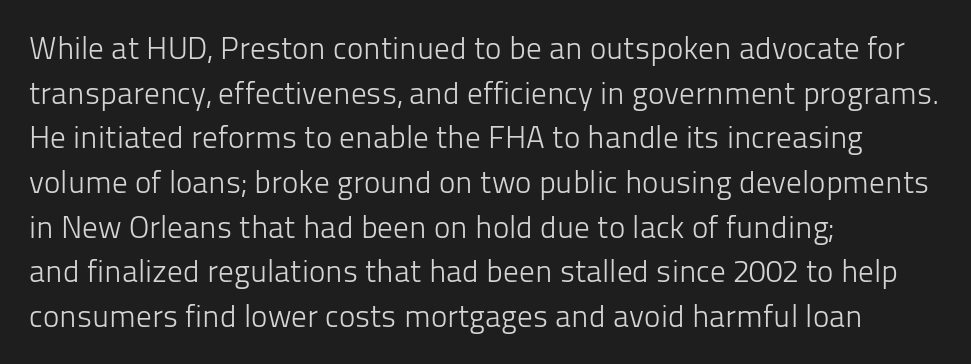
The rendering shows plain stroke endings on the letterforms — a sans-serif design. Lines of text with bare space underneath. The strokes carry an ordinary text weight at most. Leading: standard. Look at the tracking — it's just the regular setting, nothing added.
